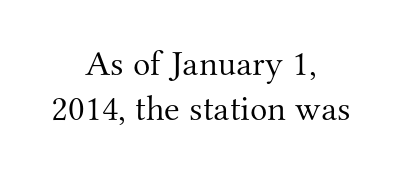
{"serif": "yes", "italic": "no", "bold": "no", "weight": "light", "width": "normal", "stroke_contrast": "medium", "x_height": "small", "monospaced": "no", "underline": "no", "align": "center", "line_spacing": "normal", "line_spacing_ratio": 1.25, "letter_spacing": "normal", "letter_spacing_em": 0.0, "glyph_px": 36}
